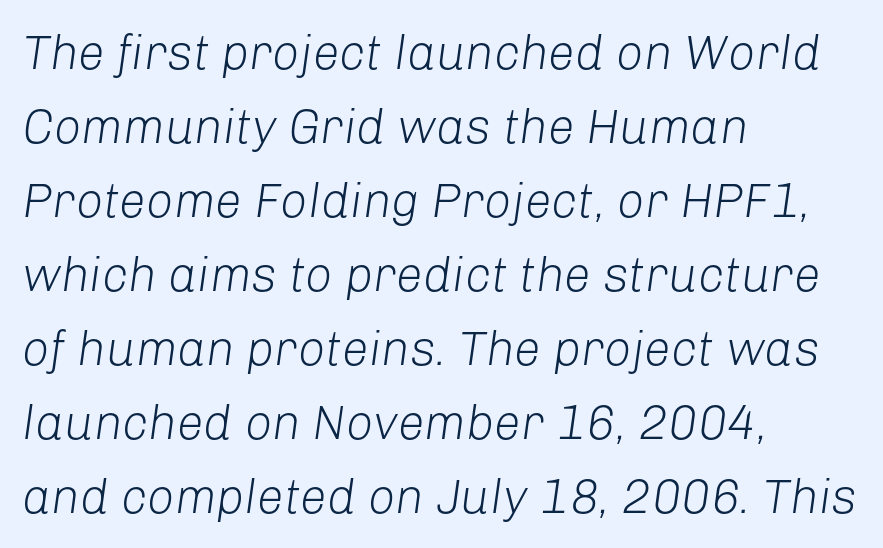
The image shows 48 px light type, italic (leaning right); set left-aligned, normal line spacing (1.54x), normal letter spacing, not underlined; low stroke contrast and a medium x-height.
